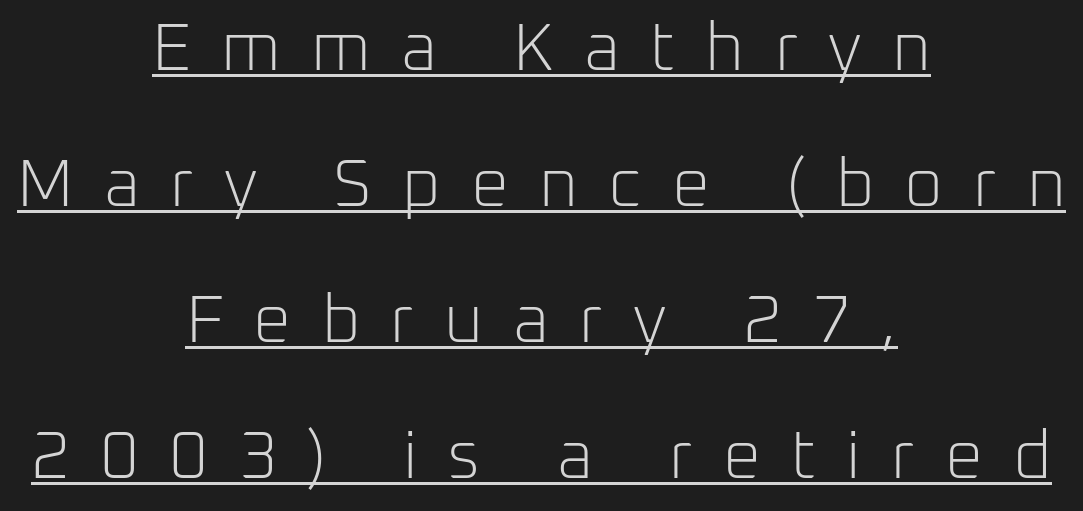
Q: Is the text bold? A: No.
Q: Is the text italic (slanted)? A: No, it is upright.
Q: Is the typeface a serif or a sans-serif typeface? A: Sans-serif.
Q: Is the text underlined? A: Yes.
Q: How is the paragraph aligned? A: Centered.
Q: Is the spacing between letters normal or unusually wide? A: Unusually wide.
Q: Is the spacing between lines tight, normal or loose? A: Loose.
Q: Width (condensed, normal, or wide)? A: Normal.
Q: Stroke contrast? A: Low.
Q: x-height? A: Medium.
Q: Monospaced? A: No.
